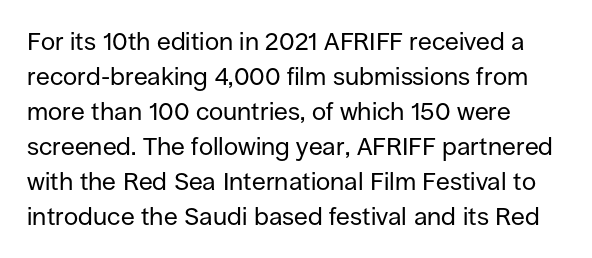
Q: Is the text bold? A: No.
Q: Is the text italic (slanted)? A: No, it is upright.
Q: Is the text underlined? A: No.
Q: How is the paragraph aligned? A: Left-aligned.
Q: Is the spacing between letters normal or unusually wide? A: Normal.
Q: Is the spacing between lines tight, normal or loose? A: Normal.
